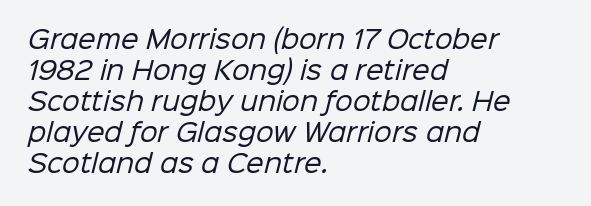
The space directly below the letters is spotless. Layout note: lines flush left. Weight: not bold — regular or lighter. Look at the tracking — it's just the regular setting, nothing added.
